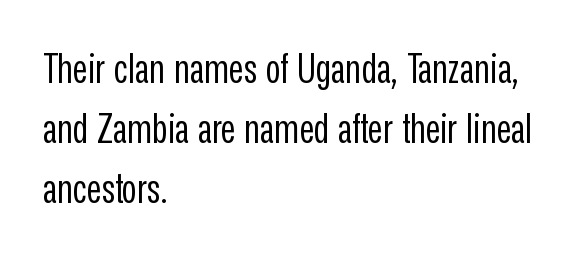
The image shows 41 px regular-weight, condensed sans-serif type, upright; set left-aligned, normal line spacing (1.46x), normal letter spacing, not underlined; low stroke contrast and a medium x-height.
